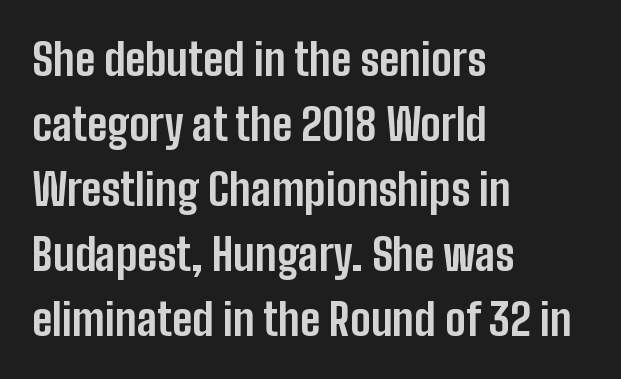
{"serif": "no", "italic": "no", "bold": "yes", "weight": "bold", "width": "condensed", "stroke_contrast": "low", "x_height": "medium", "monospaced": "no", "underline": "no", "align": "left", "line_spacing": "normal", "line_spacing_ratio": 1.48, "letter_spacing": "normal", "letter_spacing_em": 0.0, "glyph_px": 44}
